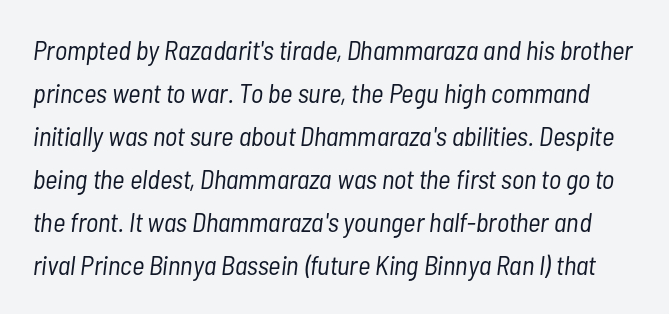
Q: Is the text bold? A: No.
Q: Is the text italic (slanted)? A: Yes, it leans right by about 7 degrees.
Q: Is the text underlined? A: No.
Q: Is the spacing between letters normal or unusually wide? A: Normal.
Q: Is the spacing between lines tight, normal or loose? A: Normal.
